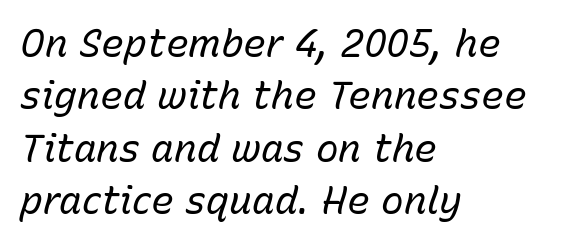
The image shows 38 px regular-weight type, italic (leaning right); set left-aligned, normal line spacing (1.38x), normal letter spacing, not underlined; low stroke contrast and a medium x-height.
